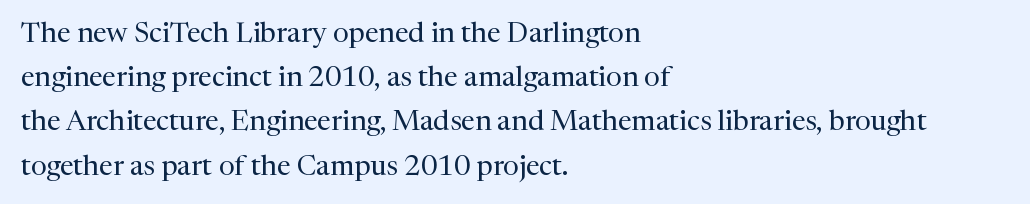
The image shows 28 px regular-weight serif type, upright; set left-aligned, normal line spacing (1.58x), normal letter spacing, not underlined; medium stroke contrast and a medium x-height.
